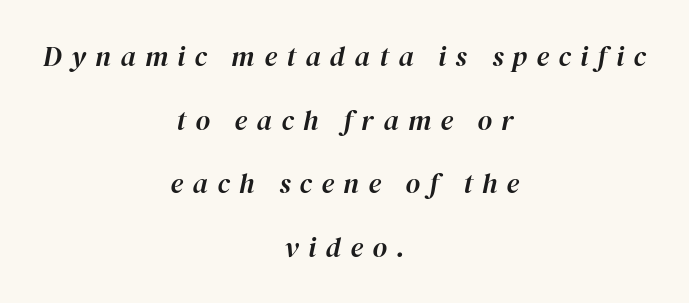
{"italic": "yes", "lean": "right", "slant_degrees": 12, "width": "normal", "stroke_contrast": "high", "x_height": "medium", "monospaced": "no", "underline": "no", "align": "center", "line_spacing": "loose", "line_spacing_ratio": 2.27, "letter_spacing": "wide", "letter_spacing_em": 0.33, "glyph_px": 28}
